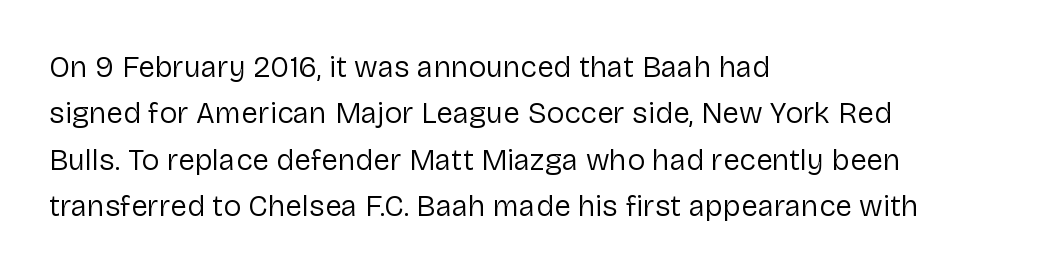
Q: Is the text bold? A: No.
Q: Is the text italic (slanted)? A: No, it is upright.
Q: Is the typeface a serif or a sans-serif typeface? A: Sans-serif.
Q: Is the text underlined? A: No.
Q: How is the paragraph aligned? A: Left-aligned.
Q: Is the spacing between letters normal or unusually wide? A: Normal.
Q: Is the spacing between lines tight, normal or loose? A: Normal.
Q: Width (condensed, normal, or wide)? A: Normal.
Q: Stroke contrast? A: Low.
Q: x-height? A: Medium.
Q: Monospaced? A: No.
